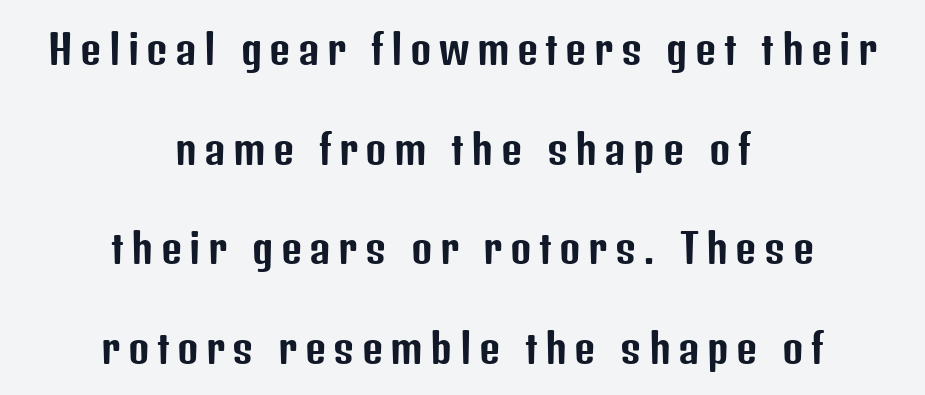
{"serif": "no", "italic": "no", "width": "condensed", "stroke_contrast": "low", "x_height": "medium", "monospaced": "no", "underline": "no", "align": "center", "line_spacing": "loose", "line_spacing_ratio": 2.43, "glyph_px": 41}
